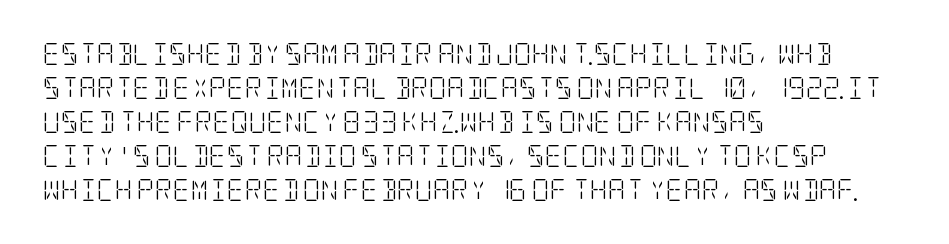
These lines stack with their left ends in a neat column. Any mark beneath the type? The region is blank. Short note: letters normally spaced. The type sits square on the baseline with zero lean.
